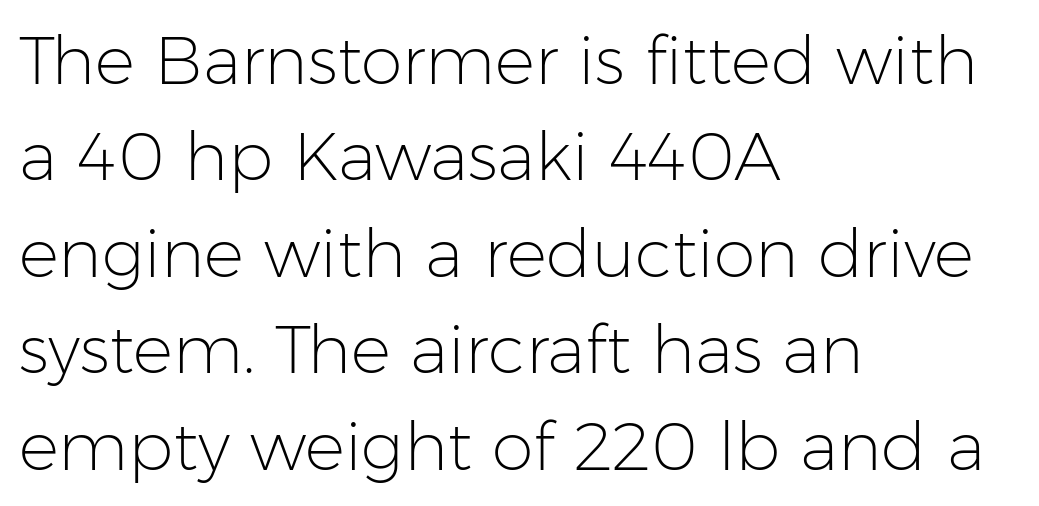
{"serif": "no", "italic": "no", "bold": "no", "weight": "light", "width": "normal", "stroke_contrast": "low", "x_height": "medium", "monospaced": "no", "underline": "no", "align": "left", "line_spacing": "normal", "line_spacing_ratio": 1.44, "letter_spacing": "normal", "letter_spacing_em": 0.0, "glyph_px": 67}
